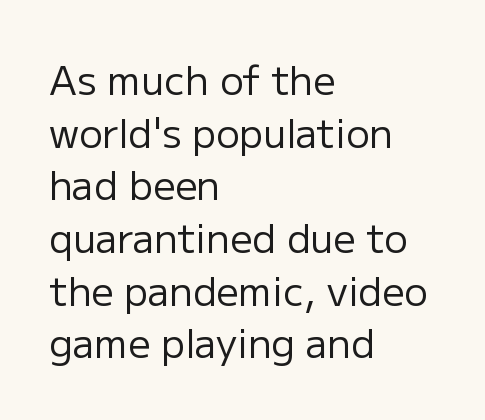
{"serif": "no", "italic": "no", "bold": "no", "weight": "regular", "width": "normal", "stroke_contrast": "low", "x_height": "medium", "monospaced": "no", "underline": "no", "align": "left", "line_spacing": "normal", "line_spacing_ratio": 1.35, "letter_spacing": "normal", "letter_spacing_em": 0.0, "glyph_px": 39}
